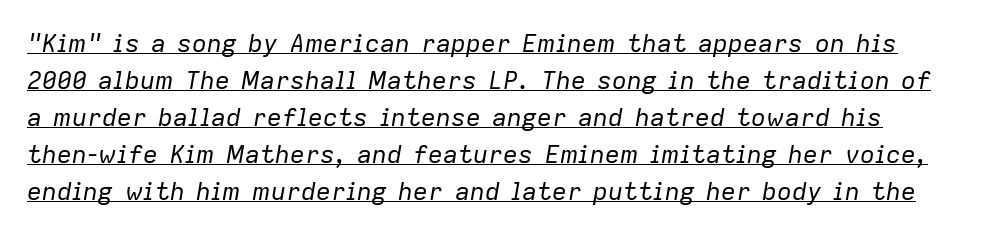
The image shows 25 px text type, italic (leaning right); set normal line spacing (1.48x), normal letter spacing, underlined.
